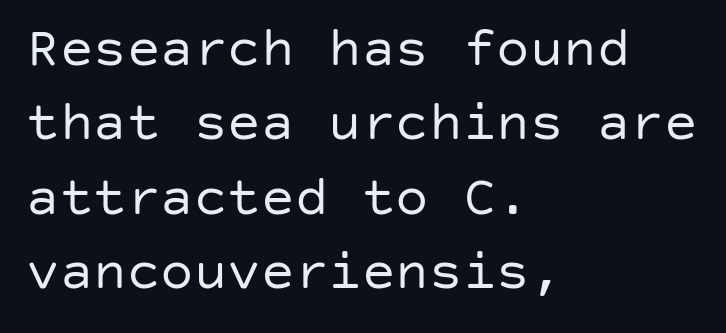
The leading is moderate, giving the passage an even texture. The space directly below the letters is spotless. The face used here is a sans, in the tradition of grotesques and geometrics. All the whitespace from short lines collects on the right. The face used here is rendered with its standard letterfit. Quick note: not italic, upright.
